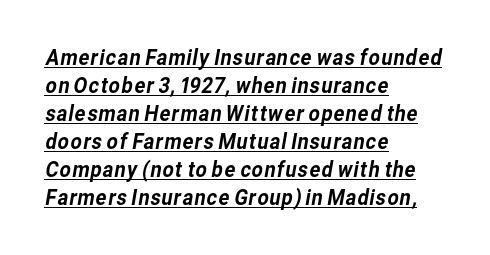
Q: Is the text underlined? A: Yes.
Q: How is the paragraph aligned? A: Left-aligned.
Q: Is the spacing between letters normal or unusually wide? A: Normal.
Q: Is the spacing between lines tight, normal or loose? A: Normal.
